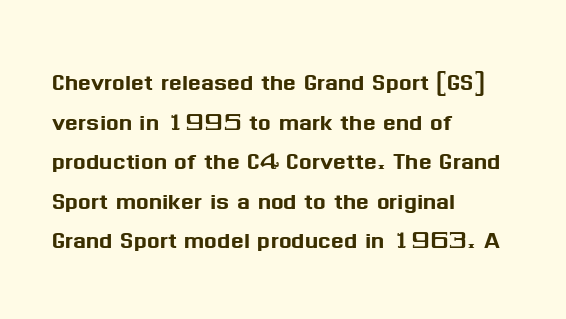
Q: Is the text italic (slanted)? A: No, it is upright.
Q: Is the typeface a serif or a sans-serif typeface? A: Sans-serif.
Q: Is the text underlined? A: No.
Q: How is the paragraph aligned? A: Left-aligned.
Q: Is the spacing between letters normal or unusually wide? A: Normal.
Q: Is the spacing between lines tight, normal or loose? A: Normal.
Q: Width (condensed, normal, or wide)? A: Normal.
Q: Stroke contrast? A: Medium.
Q: x-height? A: Medium.
Q: Monospaced? A: No.
